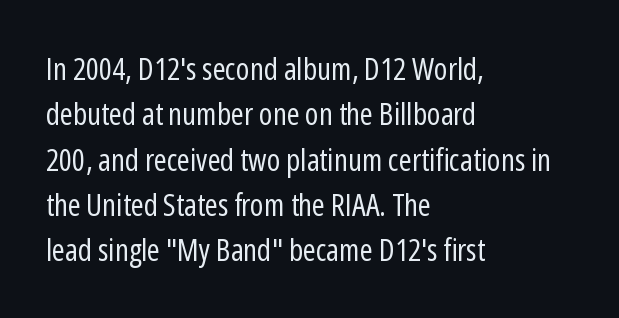
Leading: standard. The rendering shows plain stroke endings on the letterforms — a sans-serif design. A bare baseline throughout the passage. The compositor pushed each line to the left boundary. The lettering holds an erect, upright posture throughout. The face used here is proportionally spaced, like ordinary book or web type.
